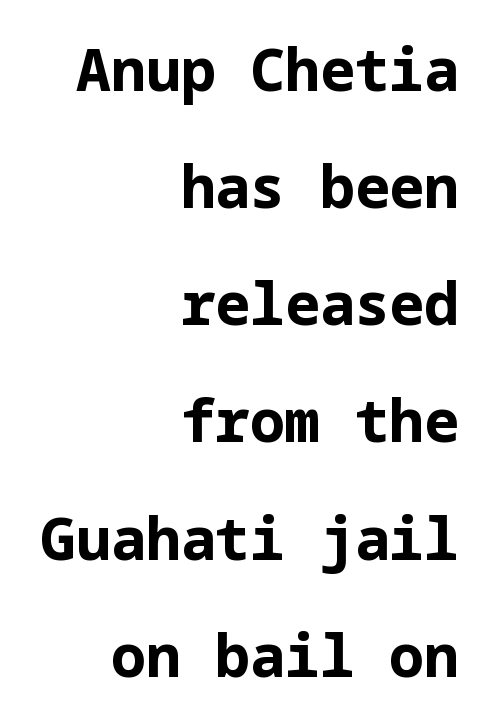
{"serif": "no", "italic": "no", "bold": "yes", "weight": "bold", "width": "normal", "stroke_contrast": "low", "x_height": "medium", "underline": "no", "align": "right", "line_spacing": "loose", "line_spacing_ratio": 2.02, "letter_spacing": "normal", "letter_spacing_em": 0.0, "glyph_px": 58}
